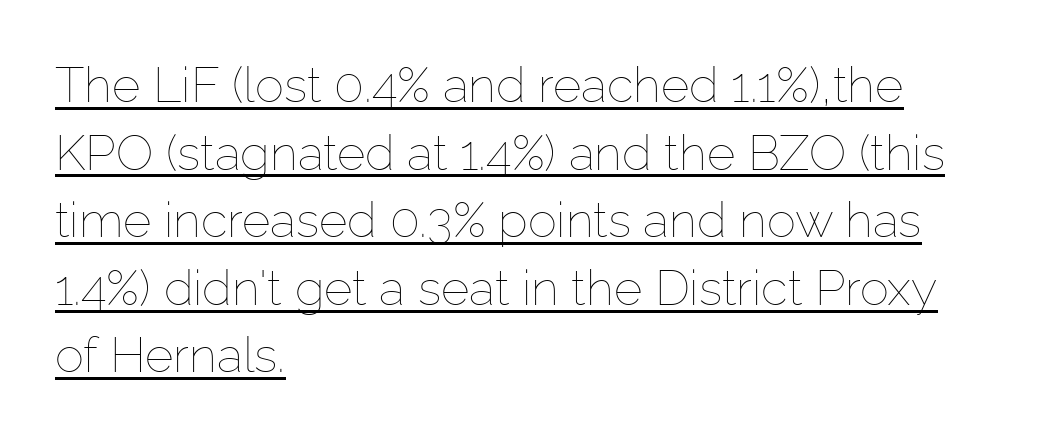
Q: Is the text bold? A: No.
Q: Is the text italic (slanted)? A: No, it is upright.
Q: Is the text underlined? A: Yes.
Q: How is the paragraph aligned? A: Left-aligned.
Q: Is the spacing between letters normal or unusually wide? A: Normal.
Q: Is the spacing between lines tight, normal or loose? A: Normal.
Q: Width (condensed, normal, or wide)? A: Normal.
Q: Stroke contrast? A: Low.
Q: x-height? A: Medium.
Q: Monospaced? A: No.
